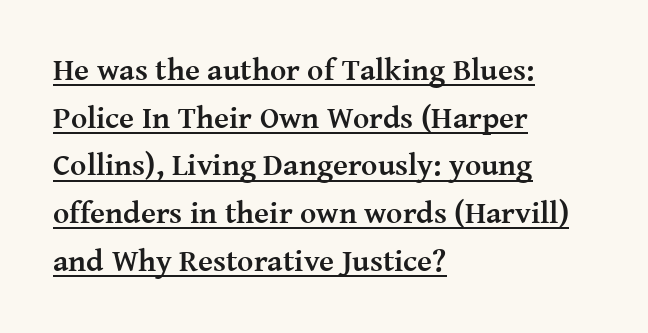
Q: Is the text bold? A: Yes.
Q: Is the text italic (slanted)? A: No, it is upright.
Q: Is the typeface a serif or a sans-serif typeface? A: Serif.
Q: Is the text underlined? A: Yes.
Q: How is the paragraph aligned? A: Left-aligned.
Q: Is the spacing between letters normal or unusually wide? A: Normal.
Q: Is the spacing between lines tight, normal or loose? A: Normal.
Q: Width (condensed, normal, or wide)? A: Normal.
Q: Stroke contrast? A: Medium.
Q: x-height? A: Medium.
Q: Monospaced? A: No.
